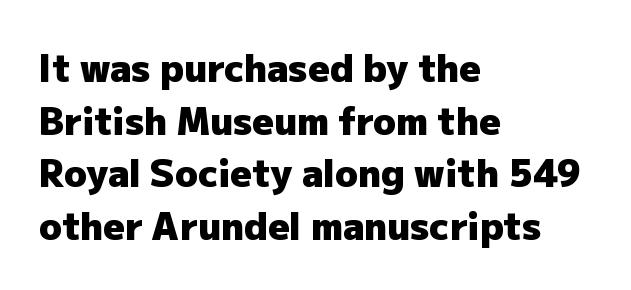
Does the lettering tilt? It doesn't — this is upright. Letters rest on an invisible, unmarked baseline. Strong, thick strokes mark this as bold type. In terms of leading, this rendering sits right in the middle. Each letter's strokes conclude bluntly, with no projecting serifs.
